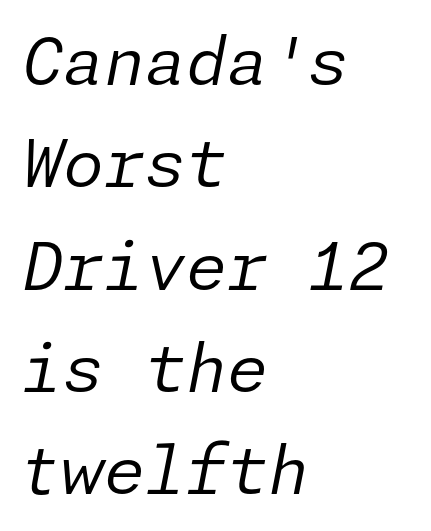
{"italic": "yes", "lean": "right", "slant_degrees": 11, "bold": "no", "weight": "regular", "width": "normal", "stroke_contrast": "low", "x_height": "medium", "underline": "no", "align": "left", "line_spacing": "normal", "line_spacing_ratio": 1.55, "letter_spacing": "normal", "letter_spacing_em": 0.0, "glyph_px": 66}
